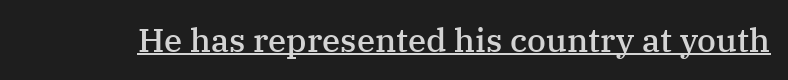
Caption: standard tracking, unaltered. This sample has the flowing, uneven cadence of proportional lettering. Each letter's strokes conclude with small projecting serifs. Unlike italic type, these characters show no tilt at all. Caption: semibold face, moderately heavy strokes. Glance below the letters and you will spot a drawn line.
